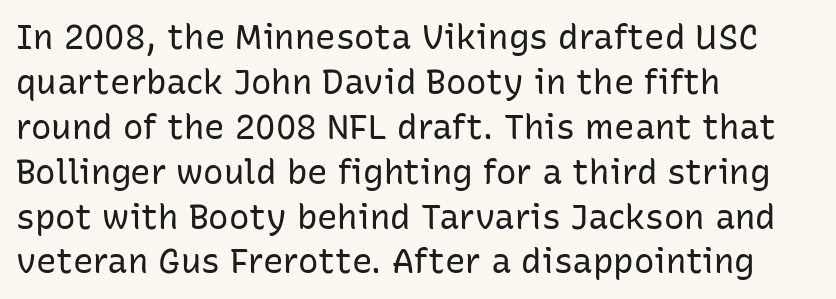
Q: Is the text bold? A: No.
Q: Is the text italic (slanted)? A: No, it is upright.
Q: Is the typeface a serif or a sans-serif typeface? A: Sans-serif.
Q: Is the text underlined? A: No.
Q: How is the paragraph aligned? A: Left-aligned.
Q: Is the spacing between letters normal or unusually wide? A: Normal.
Q: Is the spacing between lines tight, normal or loose? A: Normal.
Q: Width (condensed, normal, or wide)? A: Normal.
Q: Stroke contrast? A: Low.
Q: x-height? A: Medium.
Q: Monospaced? A: No.
